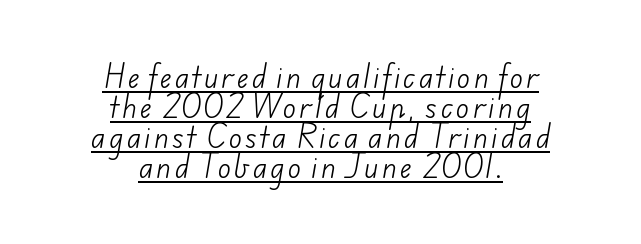
{"bold": "no", "underline": "yes", "align": "center", "line_spacing": "tight", "line_spacing_ratio": 1.11, "glyph_px": 27}
